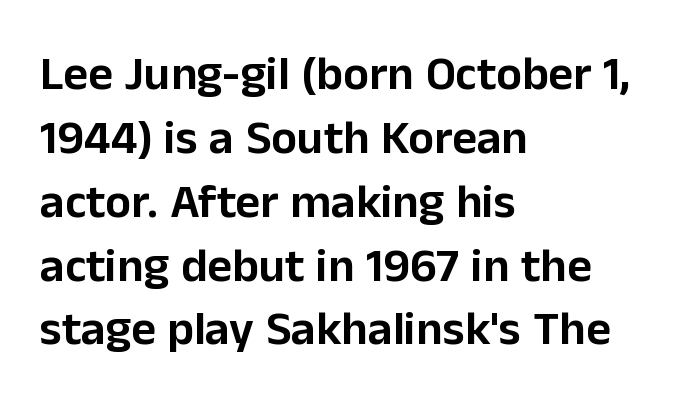
Q: Is the text italic (slanted)? A: No, it is upright.
Q: Is the typeface a serif or a sans-serif typeface? A: Sans-serif.
Q: Is the text underlined? A: No.
Q: How is the paragraph aligned? A: Left-aligned.
Q: Is the spacing between letters normal or unusually wide? A: Normal.
Q: Is the spacing between lines tight, normal or loose? A: Normal.
Q: Width (condensed, normal, or wide)? A: Normal.
Q: Stroke contrast? A: Low.
Q: x-height? A: Medium.
Q: Monospaced? A: No.
